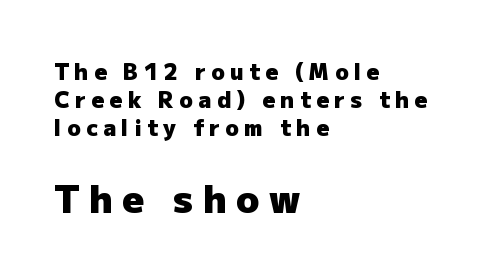
Q: Is the text bold? A: Yes.
Q: Is the text italic (slanted)? A: No, it is upright.
Q: Is the typeface a serif or a sans-serif typeface? A: Sans-serif.
Q: Is the text underlined? A: No.
Q: How is the paragraph aligned? A: Left-aligned.
Q: Is the spacing between letters normal or unusually wide? A: Unusually wide.
Q: Is the spacing between lines tight, normal or loose? A: Normal.
Q: Which block of text is set in a larger size, the first (top) or the second (bottom)? A: The second (bottom) one.
Q: Width (condensed, normal, or wide)? A: Normal.
Q: Stroke contrast? A: Low.
Q: x-height? A: Medium.
Q: Monospaced? A: No.
